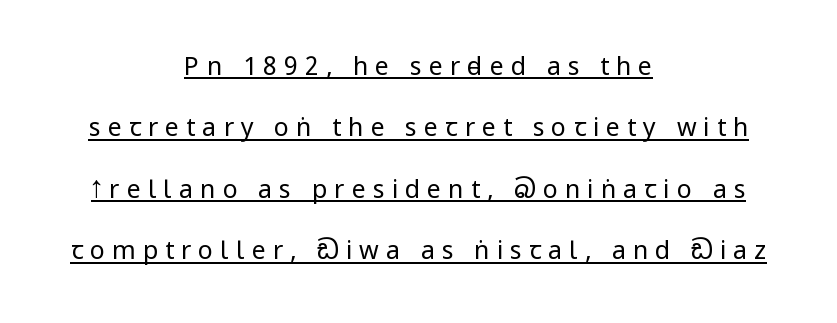
Q: Is the text bold? A: No.
Q: Is the text italic (slanted)? A: No, it is upright.
Q: Is the text underlined? A: Yes.
Q: How is the paragraph aligned? A: Centered.
Q: Is the spacing between letters normal or unusually wide? A: Unusually wide.
Q: Is the spacing between lines tight, normal or loose? A: Loose.
